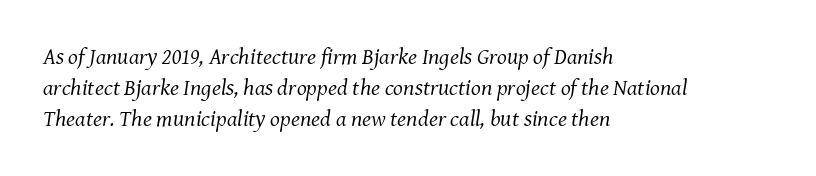
Only glyphs here, with clear space below each row. Compared with typical paragraphs, the rows here are spaced about the same. How are the letters spaced? Ordinarily, with no added tracking. Alignment: flush left. On a weight scale, this lands at 450 or below. An italicized treatment has been applied to the whole sample.
